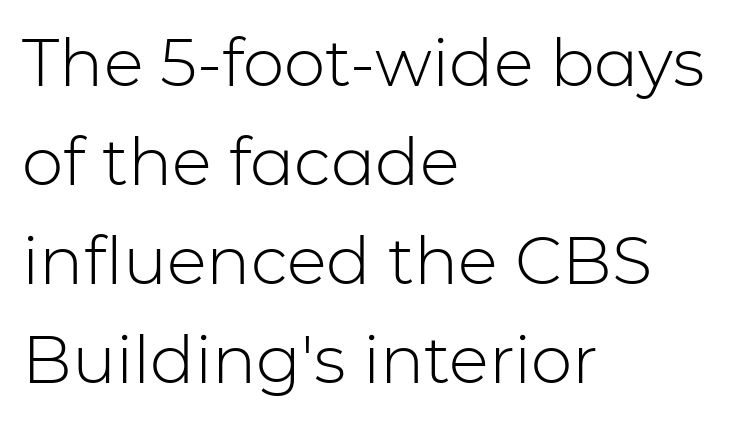
Q: Is the text bold? A: No.
Q: Is the text italic (slanted)? A: No, it is upright.
Q: Is the typeface a serif or a sans-serif typeface? A: Sans-serif.
Q: Is the text underlined? A: No.
Q: How is the paragraph aligned? A: Left-aligned.
Q: Is the spacing between letters normal or unusually wide? A: Normal.
Q: Is the spacing between lines tight, normal or loose? A: Normal.
Q: Width (condensed, normal, or wide)? A: Normal.
Q: Stroke contrast? A: Low.
Q: x-height? A: Medium.
Q: Monospaced? A: No.
